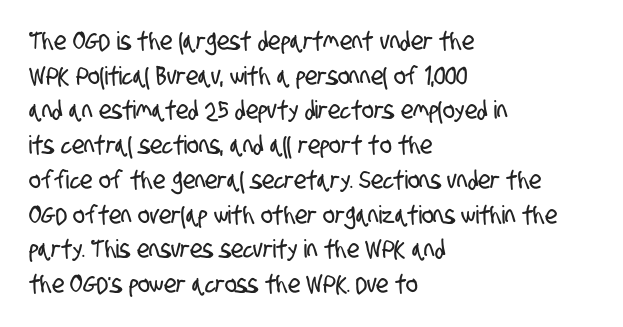
{"underline": "no", "align": "left", "line_spacing": "normal", "line_spacing_ratio": 1.39, "letter_spacing": "normal", "letter_spacing_em": 0.0, "glyph_px": 25}
